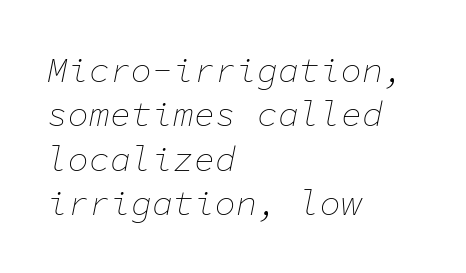
Q: Is the text bold? A: No.
Q: Is the text italic (slanted)? A: Yes, it leans right by about 11 degrees.
Q: Is the text underlined? A: No.
Q: How is the paragraph aligned? A: Left-aligned.
Q: Is the spacing between letters normal or unusually wide? A: Normal.
Q: Is the spacing between lines tight, normal or loose? A: Normal.
Q: Width (condensed, normal, or wide)? A: Normal.
Q: Stroke contrast? A: Low.
Q: x-height? A: Medium.
Q: Monospaced? A: Yes.
